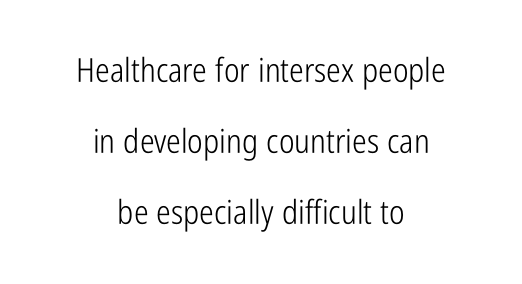
Vertical stems look standard width or narrower in stroke. The lettering stays uniformly vertical, giving the passage a roman look. In terms of letterspacing, this is plain default setting. The leading is generous, giving the passage an open texture. Here the designer chose a conventional face with non-uniform glyph widths. Note: no serifs on the glyphs.
